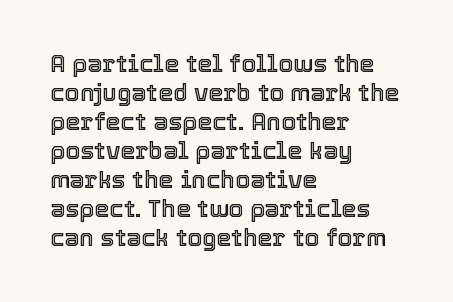
The area under the type is left untouched. Is the block centered? No — it sits flush against the left margin. Default kerning and tracking; the words read as compact shapes. Is there any slant? The stems are plumb.
